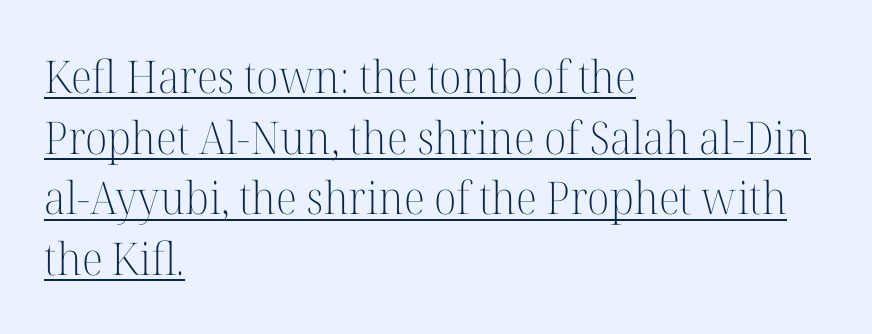
The image shows 45 px light serif type, upright; set left-aligned, normal line spacing (1.35x), normal letter spacing, underlined; high stroke contrast and a medium x-height.
